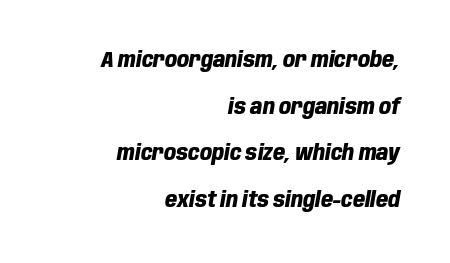
The image shows 21 px bold type, italic (leaning right); set right-aligned, loose line spacing (2.22x), normal letter spacing, not underlined.
